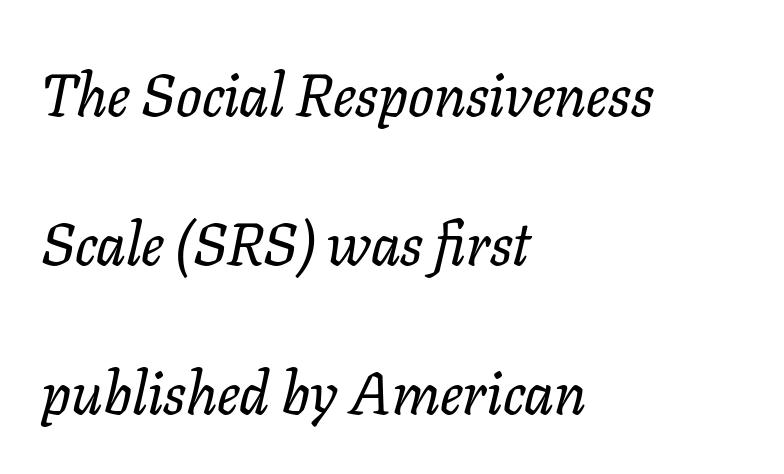
{"serif": "yes", "italic": "yes", "lean": "right", "slant_degrees": 11, "width": "normal", "stroke_contrast": "low", "x_height": "medium", "monospaced": "no", "underline": "no", "align": "left", "line_spacing": "loose", "line_spacing_ratio": 2.48, "letter_spacing": "normal", "letter_spacing_em": 0.0, "glyph_px": 60}
